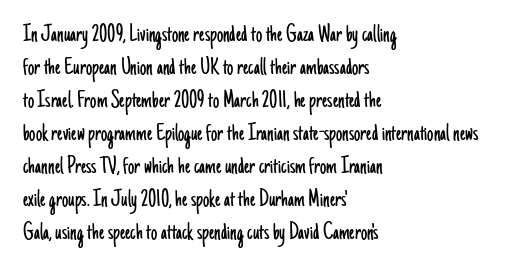
The setting favours the left margin, as ordinary paragraphs usually do. The letters stand upright; this is a roman face. Does the leading feel generous? No, just average. The passage shown has conventional tracking throughout. Each stroke keeps to a modest, everyday thickness or less.
